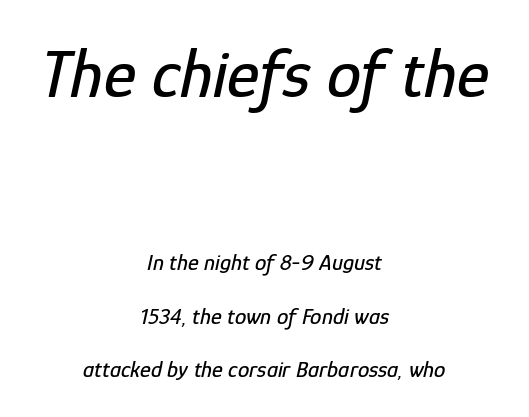
The image shows 69 px condensed type, italic (leaning right); set centered, loose line spacing (2.32x), normal letter spacing, not underlined; the first (top) block is 3.0x larger; low stroke contrast and a medium x-height.
